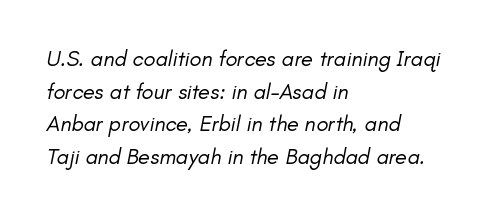
Q: Is the text bold? A: No.
Q: Is the text italic (slanted)? A: Yes, it leans right by about 11 degrees.
Q: Is the text underlined? A: No.
Q: How is the paragraph aligned? A: Left-aligned.
Q: Is the spacing between letters normal or unusually wide? A: Normal.
Q: Is the spacing between lines tight, normal or loose? A: Normal.
